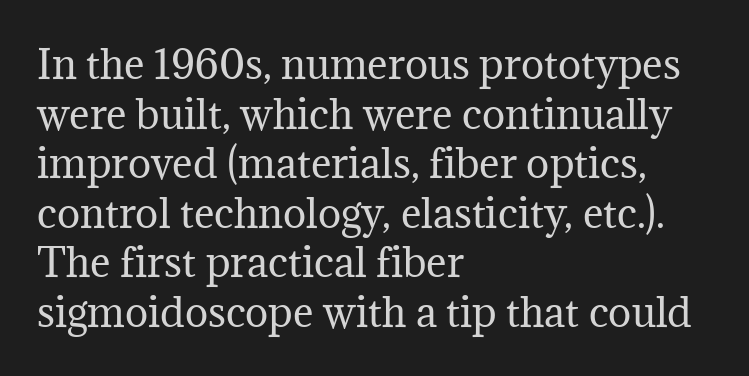
Q: Is the text bold? A: No.
Q: Is the text italic (slanted)? A: No, it is upright.
Q: Is the typeface a serif or a sans-serif typeface? A: Serif.
Q: Is the text underlined? A: No.
Q: How is the paragraph aligned? A: Left-aligned.
Q: Is the spacing between letters normal or unusually wide? A: Normal.
Q: Is the spacing between lines tight, normal or loose? A: Normal.
Q: Width (condensed, normal, or wide)? A: Normal.
Q: Stroke contrast? A: Medium.
Q: x-height? A: Medium.
Q: Monospaced? A: No.
